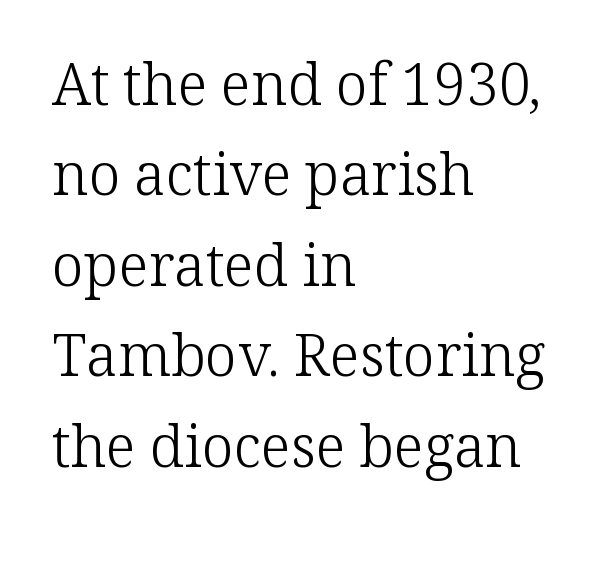
Q: Is the text bold? A: No.
Q: Is the text italic (slanted)? A: No, it is upright.
Q: Is the typeface a serif or a sans-serif typeface? A: Serif.
Q: Is the text underlined? A: No.
Q: How is the paragraph aligned? A: Left-aligned.
Q: Is the spacing between letters normal or unusually wide? A: Normal.
Q: Is the spacing between lines tight, normal or loose? A: Normal.
Q: Width (condensed, normal, or wide)? A: Normal.
Q: Stroke contrast? A: Low.
Q: x-height? A: Medium.
Q: Monospaced? A: No.
